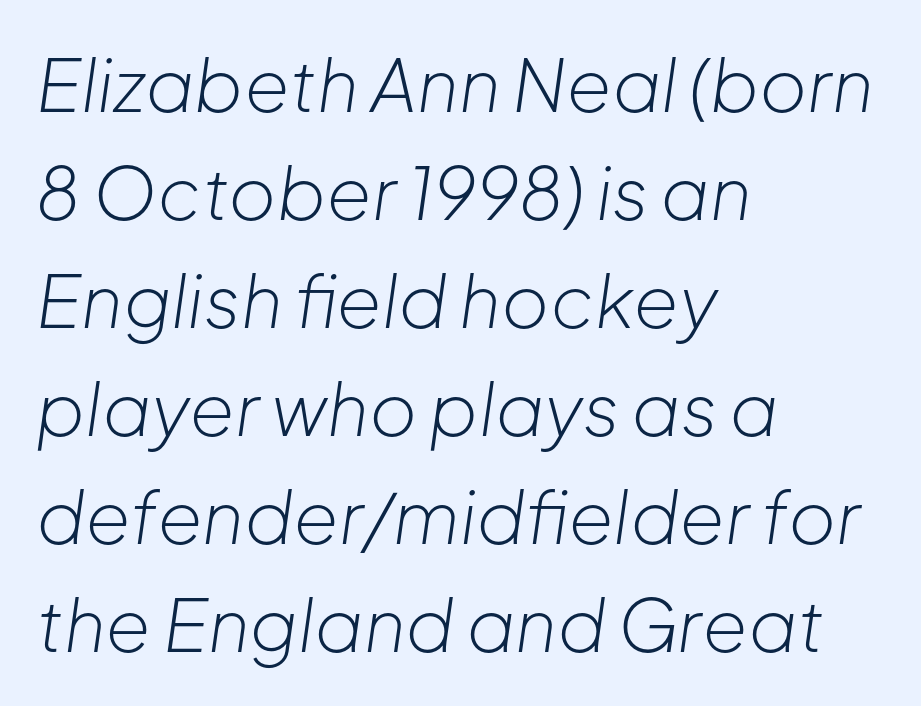
{"italic": "yes", "lean": "right", "slant_degrees": 8, "bold": "no", "weight": "light", "width": "normal", "stroke_contrast": "low", "x_height": "medium", "monospaced": "no", "underline": "no", "align": "left", "line_spacing": "normal", "line_spacing_ratio": 1.48, "letter_spacing": "normal", "letter_spacing_em": 0.0, "glyph_px": 73}
